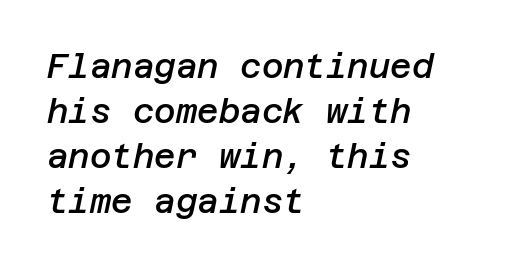
{"italic": "yes", "lean": "right", "slant_degrees": 12, "bold": "semi", "weight": "semibold", "width": "normal", "stroke_contrast": "low", "x_height": "large", "underline": "no", "align": "left", "line_spacing": "normal", "line_spacing_ratio": 1.36, "letter_spacing": "normal", "letter_spacing_em": 0.0, "glyph_px": 33}
